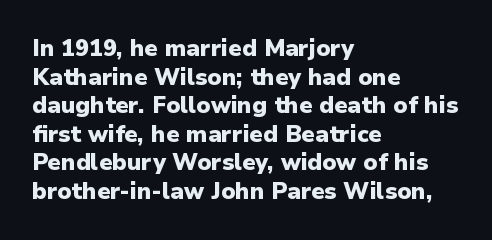
{"italic": "no", "bold": "yes", "underline": "no", "align": "left", "line_spacing_ratio": 1.24, "letter_spacing": "normal", "letter_spacing_em": 0.0, "glyph_px": 23}
